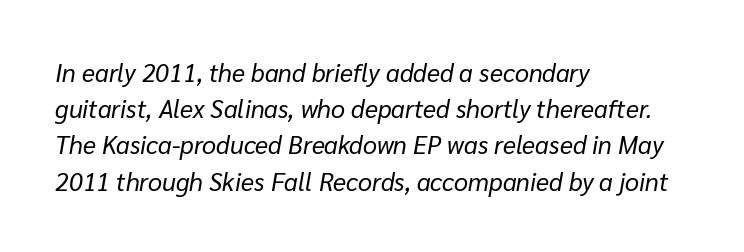
The image shows 25 px text type, italic (leaning right); set left-aligned, normal line spacing (1.45x), normal letter spacing, not underlined.
